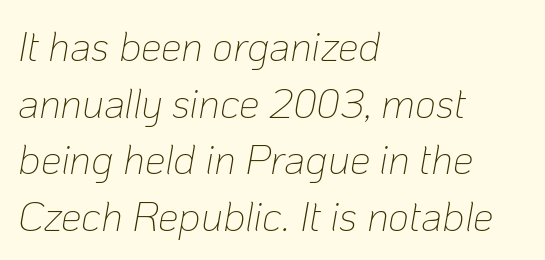
Descenders are the only things crossing below the line. The letters advance in unequal steps, a hallmark of proportional type. Weight: not bold — regular or lighter. Observe the lean: these are italic letterforms. Students, observe: this is what conventionally led text looks like.
